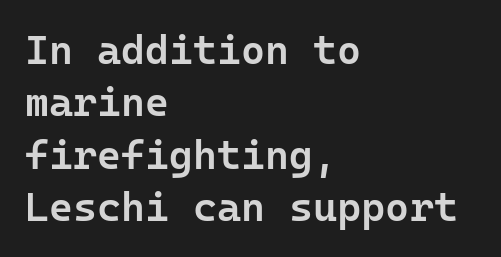
A roman cut, with each character standing at attention. Which margin do the lines hug? The left one — the right edge is uneven. The type family on display is of the sans-serif kind. Vertically, the passage feels balanced, rows spaced as you'd expect.
